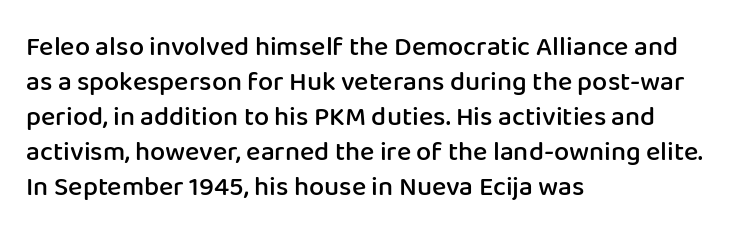
The image shows 27 px text type, upright; set left-aligned, normal line spacing (1.3x), normal letter spacing, not underlined.
